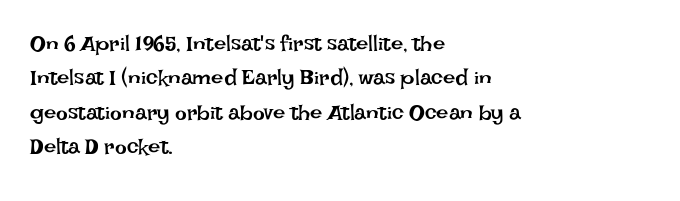
The specimen reads as upright at a glance. Is the stroke heavy? The answer is a plain regular-or-lighter. Clear beneath every line of the passage. Notice how descenders clear the ascenders below comfortably — that's standard leading.
